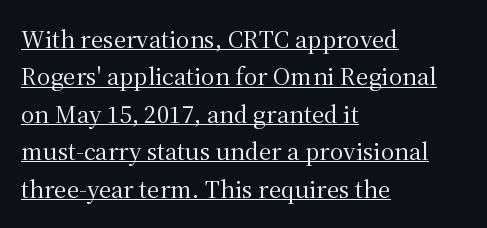
The image shows 26 px text type, upright; set left-aligned, normal line spacing (1.44x), normal letter spacing, underlined.
